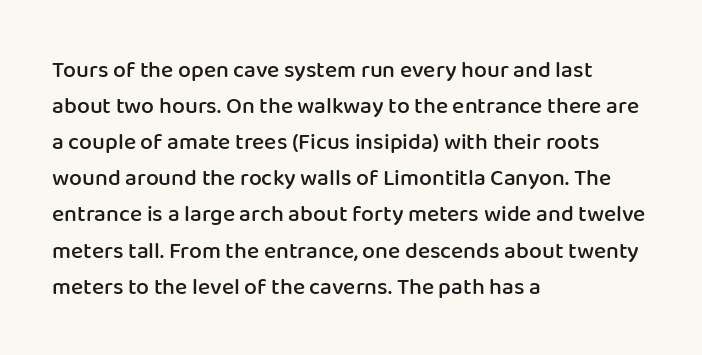
Q: Is the text bold? A: Semi-bold.
Q: Is the text italic (slanted)? A: No, it is upright.
Q: Is the text underlined? A: No.
Q: How is the paragraph aligned? A: Left-aligned.
Q: Is the spacing between letters normal or unusually wide? A: Normal.
Q: Is the spacing between lines tight, normal or loose? A: Normal.
